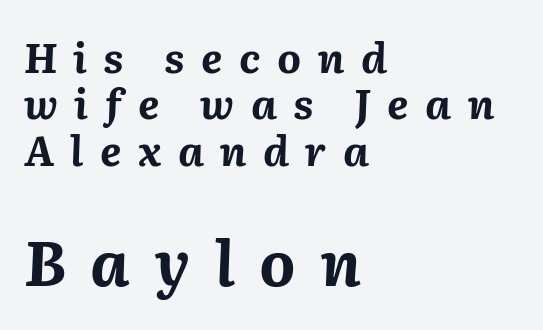
Reading down the block, your eye returns to a fixed left position each line. The specimen reads as italic at a glance. Strokes here are thick enough to call this a true bold. Interline gaps are noticeably narrow in this sample. A clean baseline with only descenders dipping below it. In terms of letterspacing, this is a distinctly airy, spread setting.
